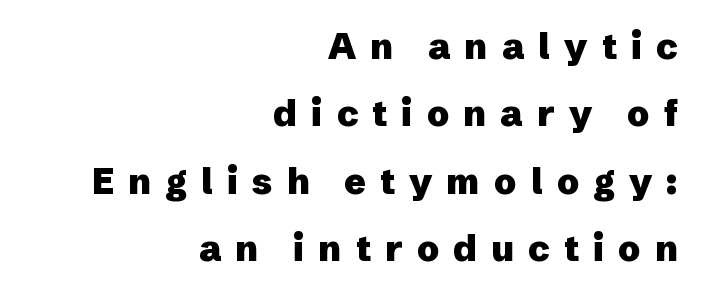
Q: Is the text bold? A: Yes.
Q: Is the text italic (slanted)? A: No, it is upright.
Q: Is the typeface a serif or a sans-serif typeface? A: Sans-serif.
Q: Is the text underlined? A: No.
Q: How is the paragraph aligned? A: Right-aligned.
Q: Is the spacing between letters normal or unusually wide? A: Unusually wide.
Q: Width (condensed, normal, or wide)? A: Normal.
Q: Stroke contrast? A: Low.
Q: x-height? A: Medium.
Q: Monospaced? A: No.
